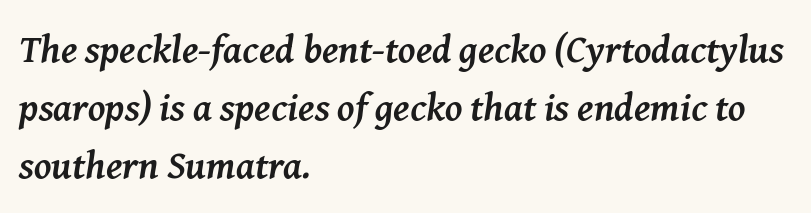
Q: Is the text bold? A: Yes.
Q: Is the text italic (slanted)? A: Yes, it leans right by about 8 degrees.
Q: Is the typeface a serif or a sans-serif typeface? A: Serif.
Q: Is the text underlined? A: No.
Q: How is the paragraph aligned? A: Left-aligned.
Q: Is the spacing between letters normal or unusually wide? A: Normal.
Q: Is the spacing between lines tight, normal or loose? A: Normal.
Q: Width (condensed, normal, or wide)? A: Normal.
Q: Stroke contrast? A: Medium.
Q: x-height? A: Medium.
Q: Monospaced? A: No.
